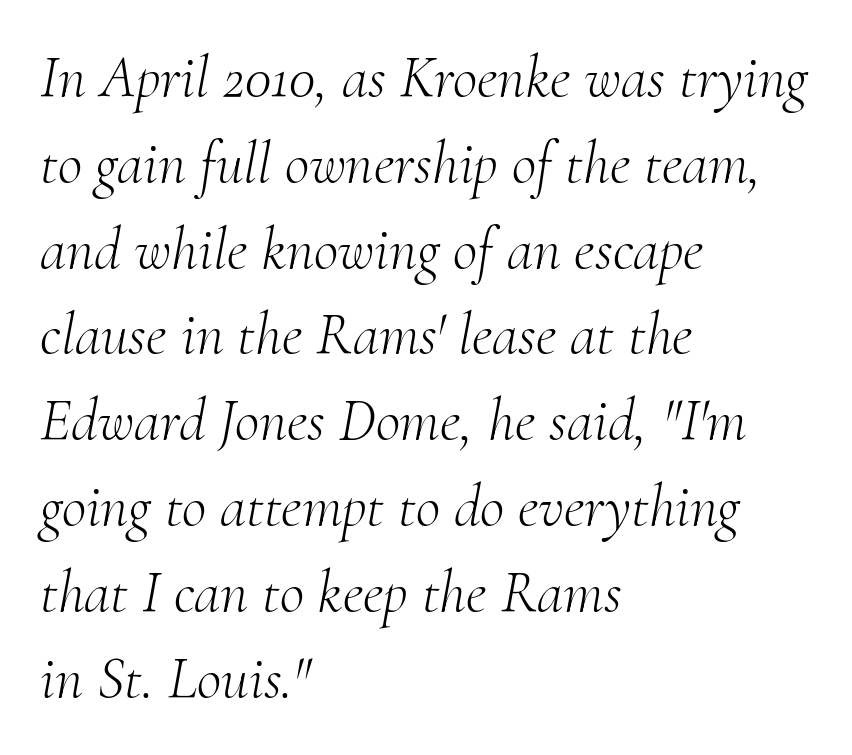
The block of text has a typical density, with ordinary space between rows. A serif font was chosen for this passage. Typeset ragged right — the left edge is the straight one. The letters look calm and open, with moderate or lighter stems.
